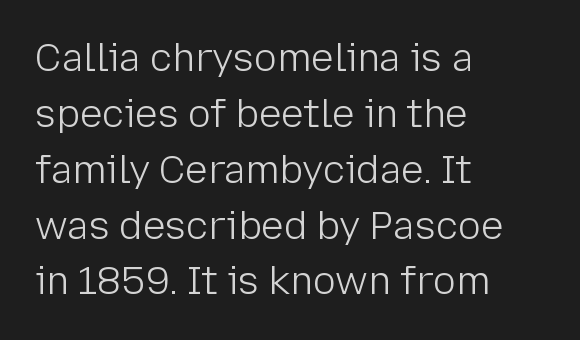
Q: Is the text bold? A: No.
Q: Is the text italic (slanted)? A: No, it is upright.
Q: Is the typeface a serif or a sans-serif typeface? A: Sans-serif.
Q: Is the text underlined? A: No.
Q: How is the paragraph aligned? A: Left-aligned.
Q: Is the spacing between letters normal or unusually wide? A: Normal.
Q: Is the spacing between lines tight, normal or loose? A: Normal.
Q: Width (condensed, normal, or wide)? A: Normal.
Q: Stroke contrast? A: Low.
Q: x-height? A: Medium.
Q: Monospaced? A: No.
